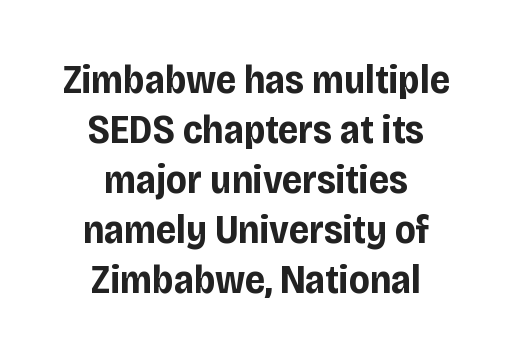
The specimen omits any rule beneath the text block's lines. These lines are rendered in a variable-pitch font. Unlike a traditional serif, this face leaves its strokes unadorned. The rows are spaced the way most documents space them.
